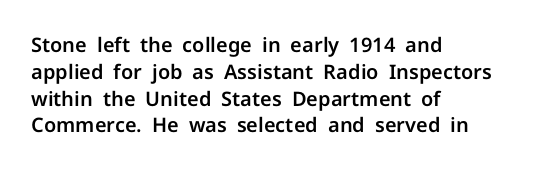
The image shows 20 px text type, upright; set left-aligned, normal line spacing (1.34x), normal letter spacing, not underlined.
